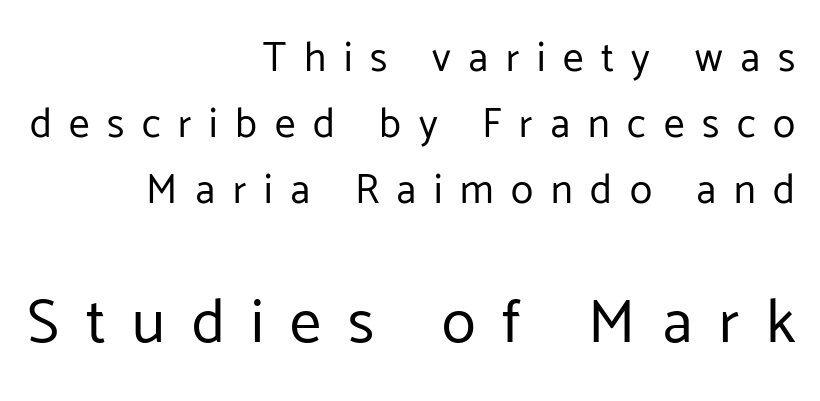
The image shows 62 px regular-weight sans-serif type, upright; set right-aligned, normal line spacing (1.61x), unusually wide letter spacing (+0.43 em), not underlined; the second (bottom) block is 1.51x larger; low stroke contrast and a medium x-height.
